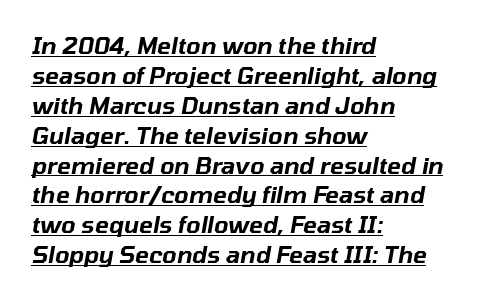
What's the leading like? Ordinary, nothing unusual. Look at the tracking — it's just the regular setting, nothing added. The specimen includes a rule beneath the text block's lines. The axis of the letterforms is tilted away from vertical.
